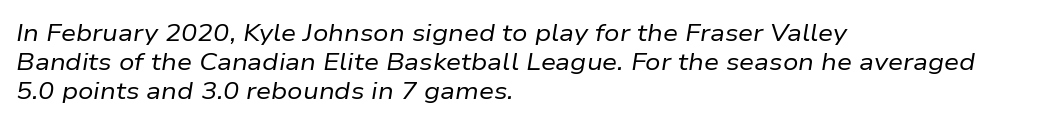
The image shows 24 px text type, italic (leaning right); set left-aligned, line spacing 1.21x, normal letter spacing, not underlined.
